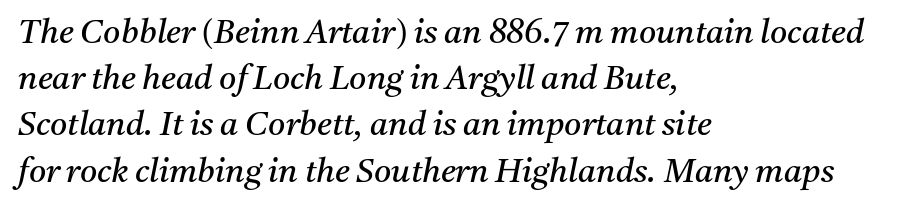
The image shows 33 px regular-weight serif type, italic (leaning right); set left-aligned, normal line spacing (1.4x), normal letter spacing, not underlined; medium stroke contrast and a medium x-height.
